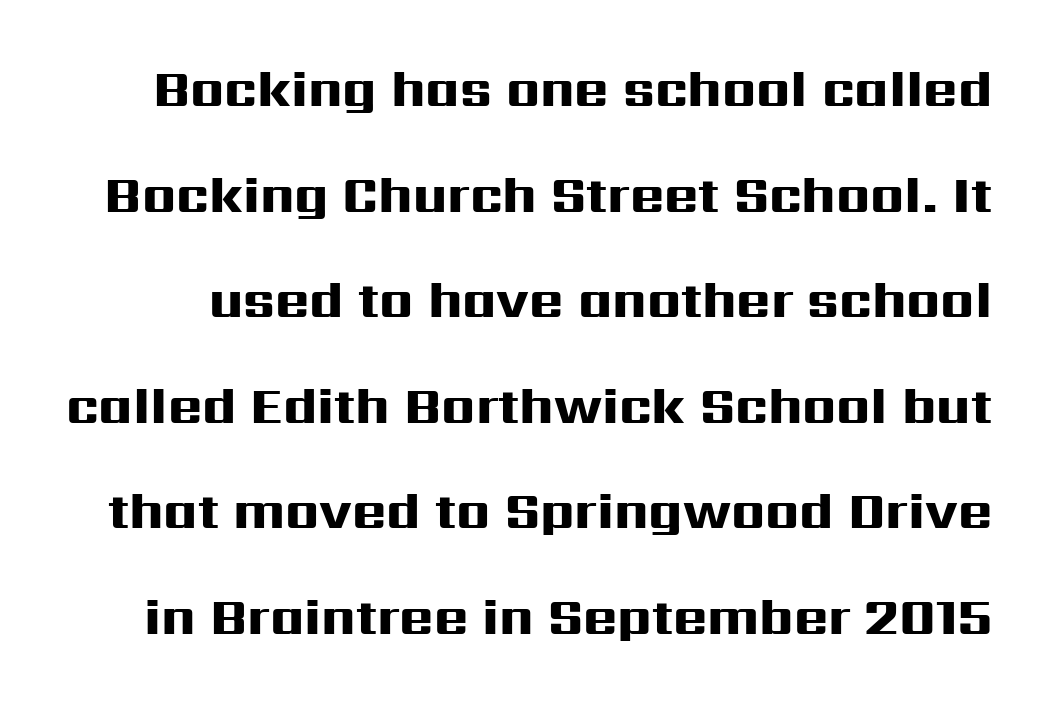
The image shows 52 px heavy, wide sans-serif type, upright; set loose line spacing (2.03x), normal letter spacing, not underlined; high stroke contrast and a medium x-height.
